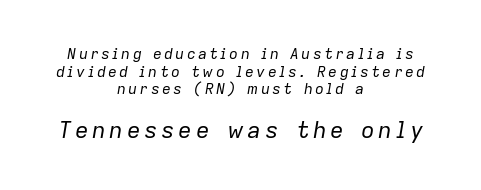
Q: Is the text bold? A: No.
Q: Is the text italic (slanted)? A: Yes, it leans right by about 9 degrees.
Q: Is the text underlined? A: No.
Q: How is the paragraph aligned? A: Centered.
Q: Which block of text is set in a larger size, the first (top) or the second (bottom)? A: The second (bottom) one.
